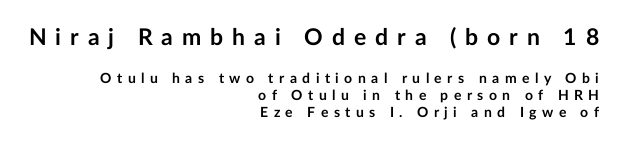
Q: Is the text bold? A: Yes.
Q: Is the text italic (slanted)? A: No, it is upright.
Q: Is the text underlined? A: No.
Q: How is the paragraph aligned? A: Right-aligned.
Q: Is the spacing between letters normal or unusually wide? A: Unusually wide.
Q: Which block of text is set in a larger size, the first (top) or the second (bottom)? A: The first (top) one.
